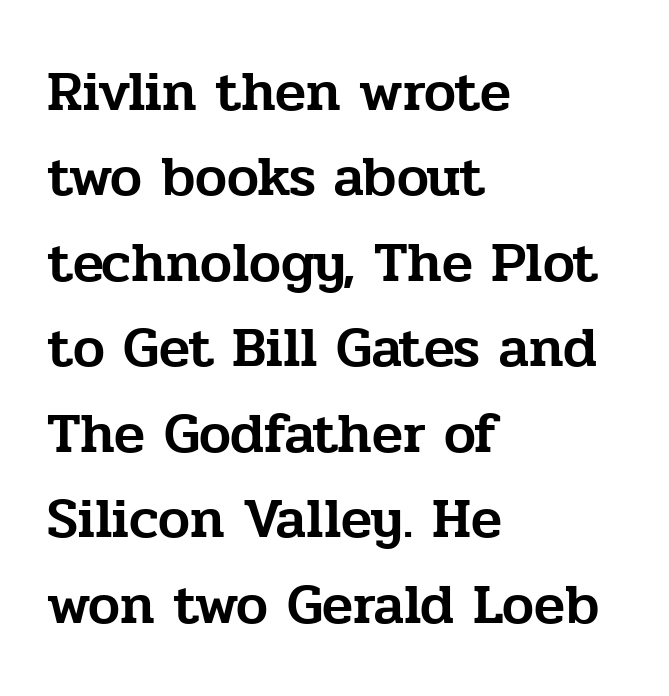
A clean baseline with only descenders dipping below it. Tracking value appears to be zero — textbook default spacing. Check where the strokes stop: tiny serifs finish them off. The line-height multiplier appears to be the usual default. Compared with a centered layout, this one pins lines to the left instead. You could not count columns in this text — the font is proportionally spaced.
